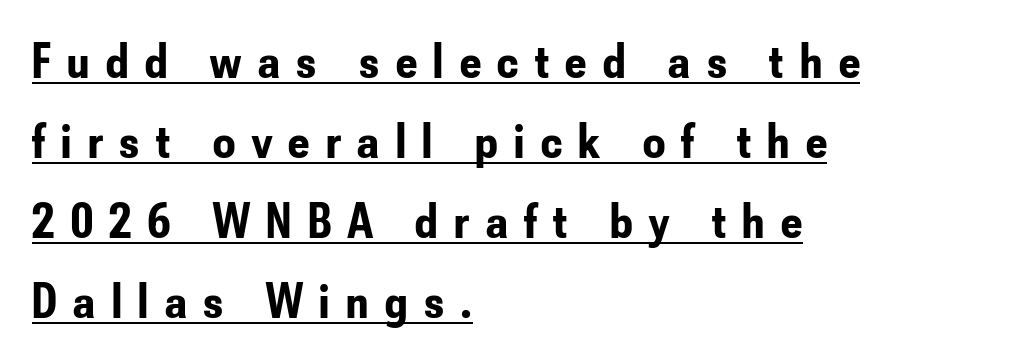
{"serif": "no", "italic": "no", "bold": "yes", "weight": "bold", "width": "condensed", "stroke_contrast": "low", "x_height": "small", "monospaced": "no", "underline": "yes", "align": "left", "line_spacing": "normal", "line_spacing_ratio": 1.63, "letter_spacing": "wide", "letter_spacing_em": 0.34, "glyph_px": 49}
